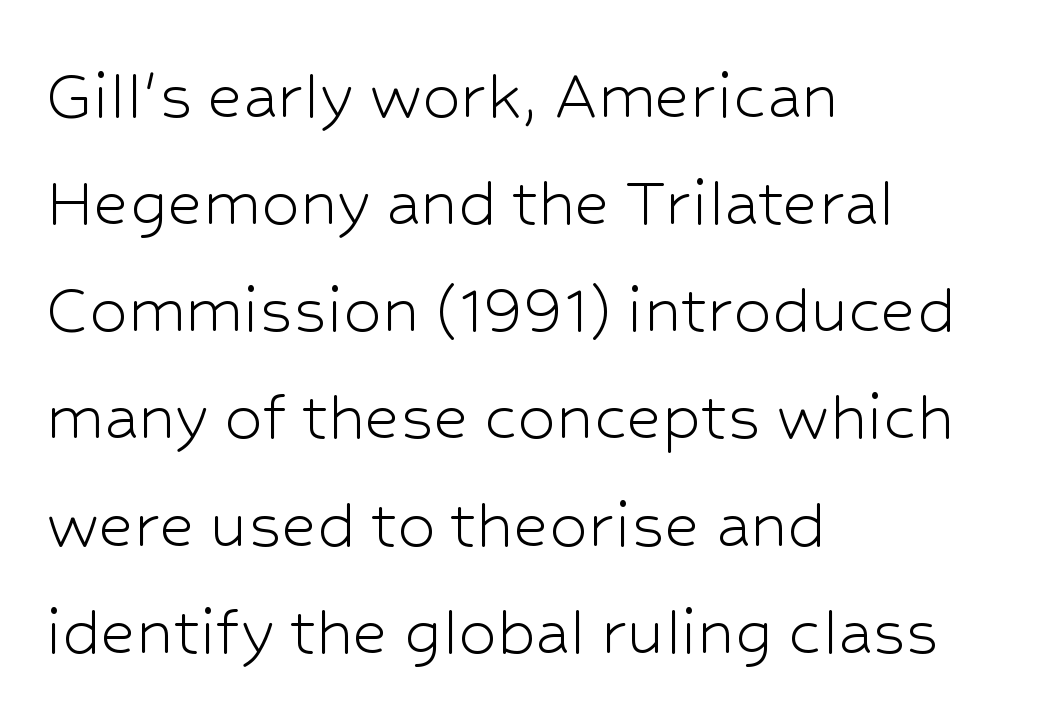
Q: Is the text bold? A: No.
Q: Is the text italic (slanted)? A: No, it is upright.
Q: Is the typeface a serif or a sans-serif typeface? A: Sans-serif.
Q: Is the text underlined? A: No.
Q: How is the paragraph aligned? A: Left-aligned.
Q: Is the spacing between letters normal or unusually wide? A: Normal.
Q: Is the spacing between lines tight, normal or loose? A: Normal.
Q: Width (condensed, normal, or wide)? A: Normal.
Q: Stroke contrast? A: Low.
Q: x-height? A: Medium.
Q: Monospaced? A: No.
